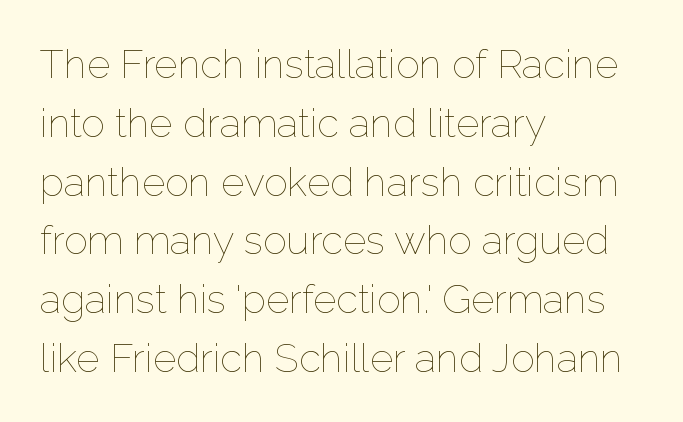
The image shows 40 px thin type, upright; set left-aligned, normal line spacing (1.47x), normal letter spacing, not underlined; low stroke contrast and a medium x-height.
